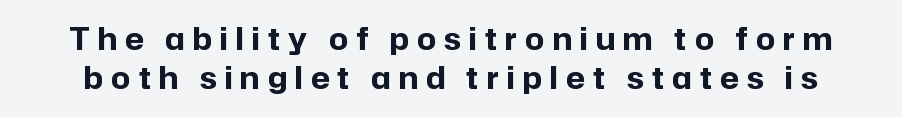
The image shows 30 px bold sans-serif type, upright; set normal line spacing (1.31x), unusually wide letter spacing (+0.27 em), not underlined; low stroke contrast and a medium x-height.
